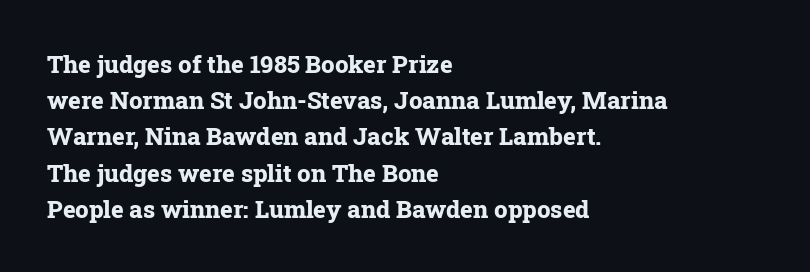
The vertical gap from one line to the next is medium. In terms of posture, this sample is upright. Look at the stroke-to-counter ratio: heavy, a bold. Clear beneath every line of the passage. Casual observation: everything's shoved over to the left. You could call the tracking neutral — neither tight nor loose.
